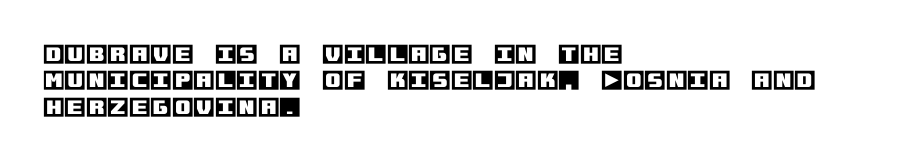
This rendering features lettering with no underline. Horizontal alignment here is leftward, the default for most running prose. These lines keep a tight, regular rhythm from letter to letter. A typesetter would mark this as roman, not italic.
